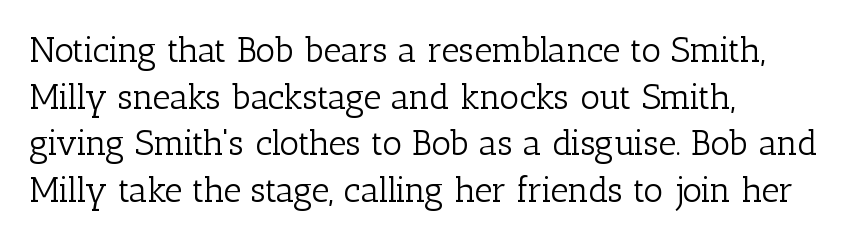
{"serif": "yes", "italic": "no", "bold": "no", "weight": "light", "width": "normal", "stroke_contrast": "low", "x_height": "medium", "monospaced": "no", "underline": "no", "align": "left", "line_spacing": "normal", "line_spacing_ratio": 1.33, "letter_spacing": "normal", "letter_spacing_em": 0.0, "glyph_px": 35}
